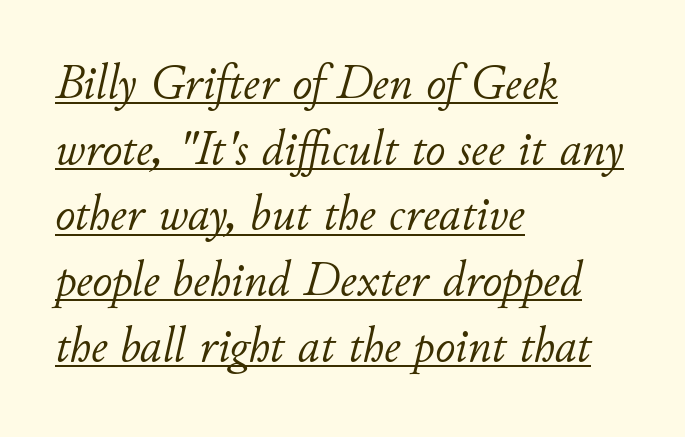
The image shows 49 px light type, italic (leaning right); set left-aligned, normal line spacing (1.34x), normal letter spacing, underlined; low stroke contrast and a small x-height.
